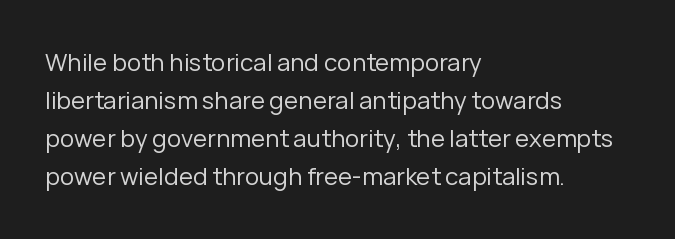
{"italic": "no", "bold": "no", "underline": "no", "align": "left", "line_spacing": "normal", "line_spacing_ratio": 1.59, "letter_spacing": "normal", "letter_spacing_em": 0.0, "glyph_px": 24}
